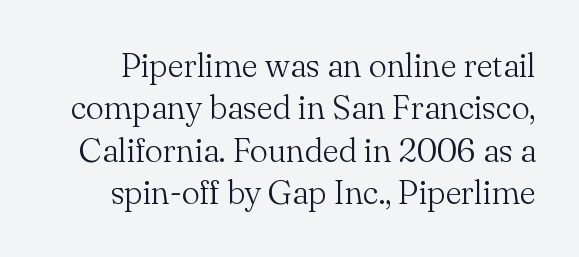
Q: Is the text bold? A: No.
Q: Is the text italic (slanted)? A: No, it is upright.
Q: Is the typeface a serif or a sans-serif typeface? A: Serif.
Q: Is the text underlined? A: No.
Q: Is the spacing between letters normal or unusually wide? A: Normal.
Q: Is the spacing between lines tight, normal or loose? A: Normal.
Q: Width (condensed, normal, or wide)? A: Normal.
Q: Stroke contrast? A: Medium.
Q: x-height? A: Small.
Q: Monospaced? A: No.
